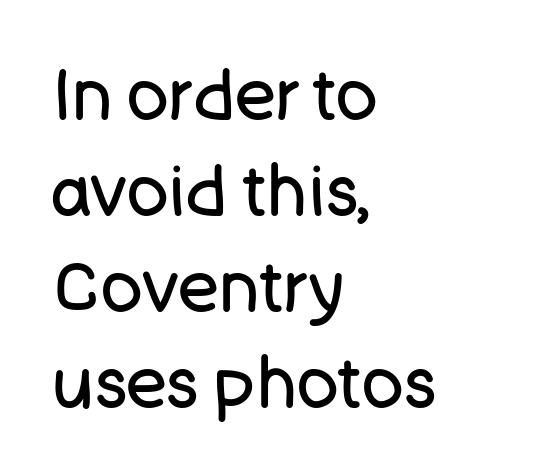
{"serif": "no", "italic": "no", "bold": "no", "weight": "regular", "width": "normal", "stroke_contrast": "low", "x_height": "large", "monospaced": "no", "underline": "no", "align": "left", "line_spacing": "normal", "line_spacing_ratio": 1.39, "letter_spacing": "normal", "letter_spacing_em": 0.0, "glyph_px": 69}
